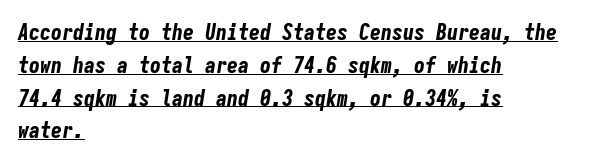
{"italic": "yes", "lean": "right", "slant_degrees": 9, "bold": "yes", "underline": "yes", "align": "left", "line_spacing": "normal", "line_spacing_ratio": 1.49, "letter_spacing": "normal", "letter_spacing_em": 0.0, "glyph_px": 22}
